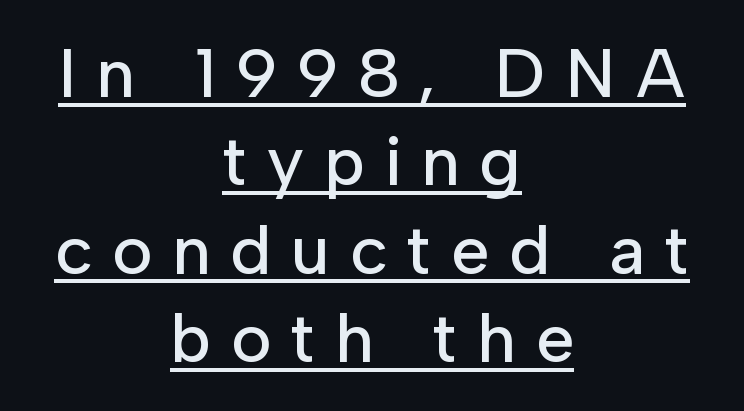
The image shows 69 px sans-serif type, upright; set centered, normal line spacing (1.28x), unusually wide letter spacing (+0.29 em), underlined; low stroke contrast and a medium x-height.
